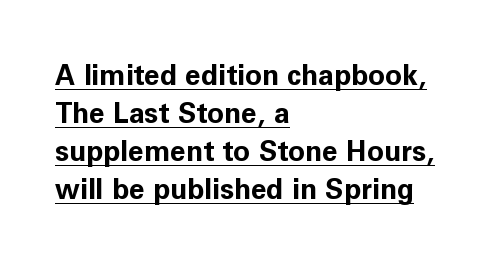
Underline: present. Vertical spacing — default. This sample has the flowing, uneven cadence of proportional lettering. Unlike italic type, these characters show no tilt at all. The lines in this sample share a left origin and differ only in where they stop. In terms of weight, the rendering is a true, heavy bold.
